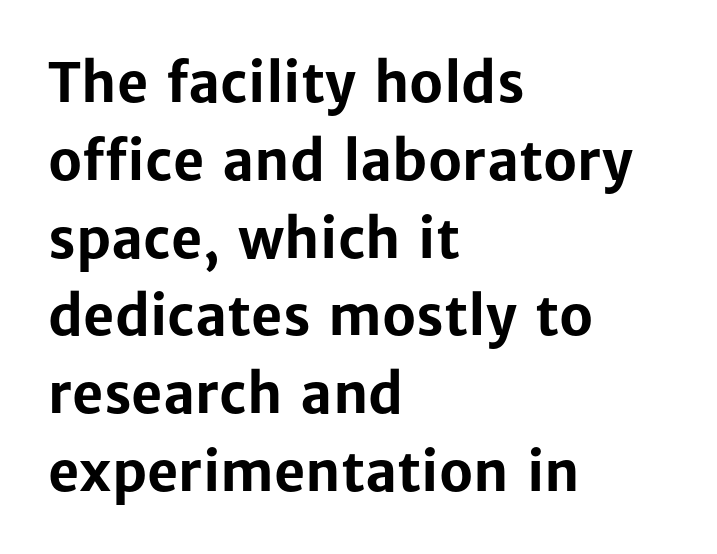
The image shows 54 px bold sans-serif type, upright; set left-aligned, normal line spacing (1.44x), normal letter spacing, not underlined; low stroke contrast and a medium x-height.
